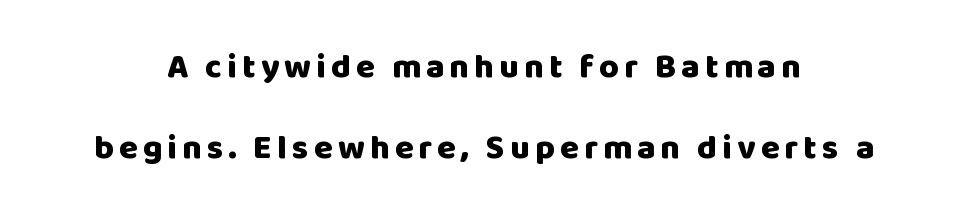
Q: Is the text bold? A: Yes.
Q: Is the text italic (slanted)? A: No, it is upright.
Q: Is the typeface a serif or a sans-serif typeface? A: Sans-serif.
Q: Is the text underlined? A: No.
Q: How is the paragraph aligned? A: Centered.
Q: Is the spacing between lines tight, normal or loose? A: Loose.
Q: Width (condensed, normal, or wide)? A: Normal.
Q: Stroke contrast? A: Low.
Q: x-height? A: Large.
Q: Monospaced? A: No.
